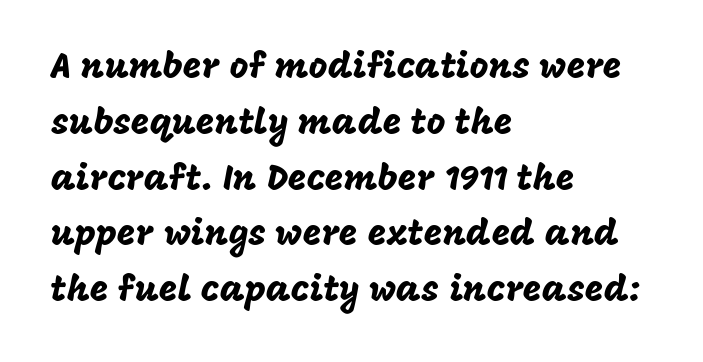
The letters advance in unequal steps, a hallmark of proportional type. The type is set solid horizontally, with unmodified tracking. Summary of vertical rhythm: regular, with standard interline spacing. The letters carry no serifs — their stems end cleanly without finishing strokes.
